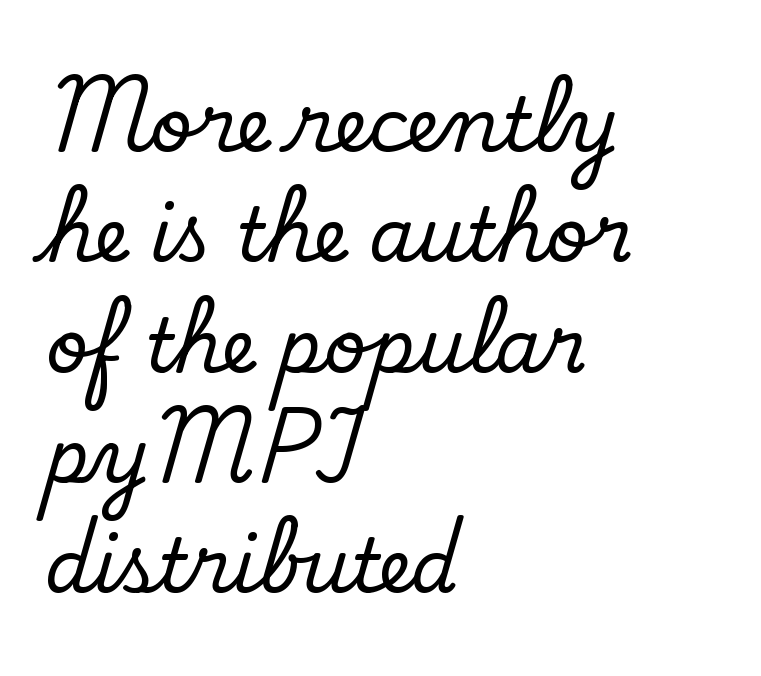
Q: Is the text italic (slanted)? A: Yes.
Q: Is the typeface a serif or a sans-serif typeface? A: Serif.
Q: Is the text underlined? A: No.
Q: How is the paragraph aligned? A: Left-aligned.
Q: Is the spacing between letters normal or unusually wide? A: Normal.
Q: Is the spacing between lines tight, normal or loose? A: Normal.
Q: Width (condensed, normal, or wide)? A: Normal.
Q: Stroke contrast? A: Low.
Q: x-height? A: Small.
Q: Monospaced? A: No.
